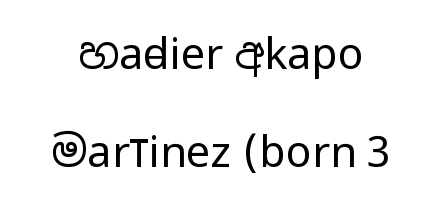
The image shows 43 px regular-weight, condensed sans-serif type, upright; set loose line spacing (2.27x), normal letter spacing, not underlined; low stroke contrast and a large x-height.
